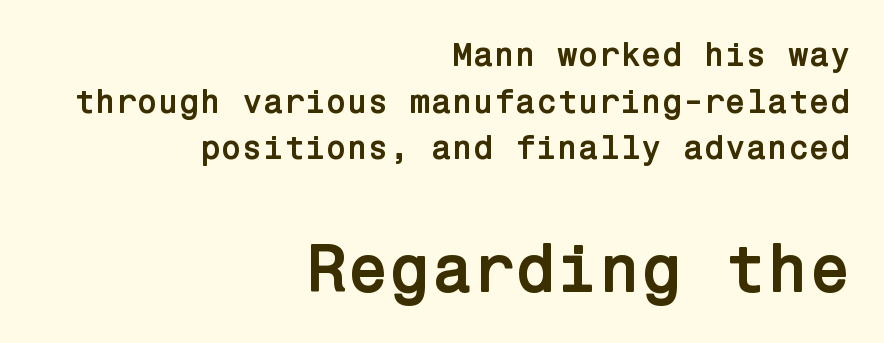
Q: Is the text bold? A: Yes.
Q: Is the text italic (slanted)? A: No, it is upright.
Q: Is the typeface a serif or a sans-serif typeface? A: Sans-serif.
Q: Is the text underlined? A: No.
Q: How is the paragraph aligned? A: Right-aligned.
Q: Is the spacing between letters normal or unusually wide? A: Normal.
Q: Is the spacing between lines tight, normal or loose? A: Normal.
Q: Which block of text is set in a larger size, the first (top) or the second (bottom)? A: The second (bottom) one.
Q: Width (condensed, normal, or wide)? A: Normal.
Q: Stroke contrast? A: Low.
Q: x-height? A: Medium.
